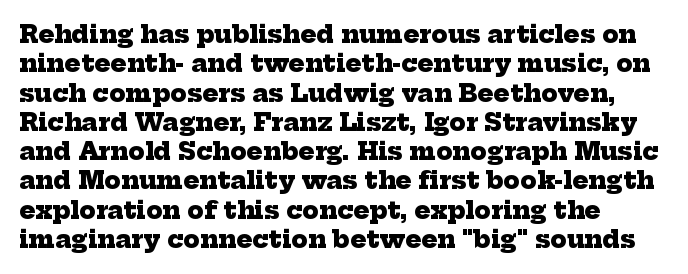
{"bold": "yes", "underline": "no", "align": "left", "line_spacing_ratio": 1.22, "letter_spacing": "normal", "letter_spacing_em": 0.0, "glyph_px": 24}
